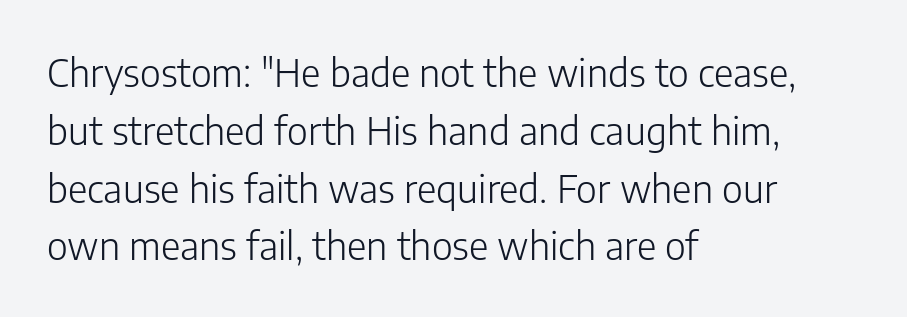
The image shows 38 px light sans-serif type, upright; set left-aligned, normal line spacing (1.52x), normal letter spacing, not underlined; low stroke contrast and a medium x-height.
